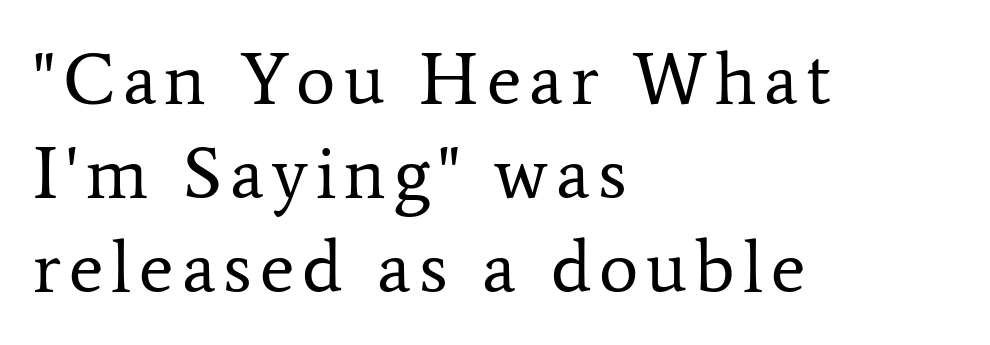
{"serif": "yes", "italic": "no", "bold": "no", "weight": "regular", "width": "normal", "stroke_contrast": "low", "x_height": "medium", "monospaced": "no", "underline": "no", "align": "left", "line_spacing": "normal", "line_spacing_ratio": 1.27, "glyph_px": 74}
